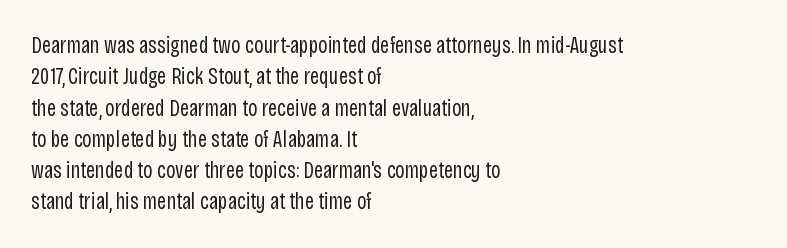
{"italic": "no", "bold": "no", "underline": "no", "align": "left", "line_spacing": "normal", "line_spacing_ratio": 1.36, "letter_spacing": "normal", "letter_spacing_em": 0.0, "glyph_px": 23}
